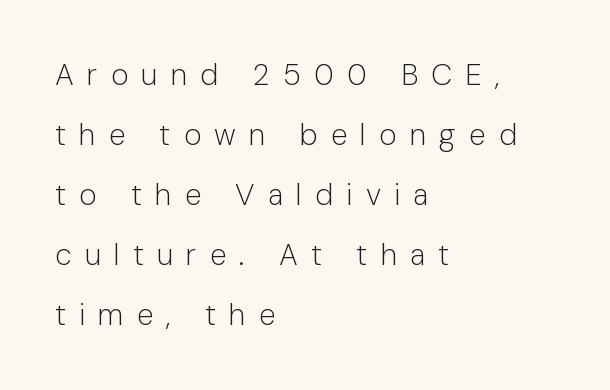
{"serif": "no", "italic": "no", "bold": "no", "weight": "light", "width": "normal", "stroke_contrast": "low", "x_height": "medium", "monospaced": "no", "underline": "no", "align": "left", "line_spacing": "loose", "line_spacing_ratio": 2.0, "letter_spacing": "wide", "letter_spacing_em": 0.44, "glyph_px": 30}
